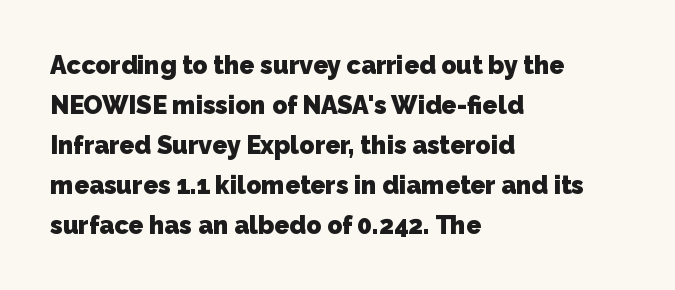
The image shows 25 px bold type; set left-aligned, normal line spacing (1.6x), normal letter spacing, not underlined.
